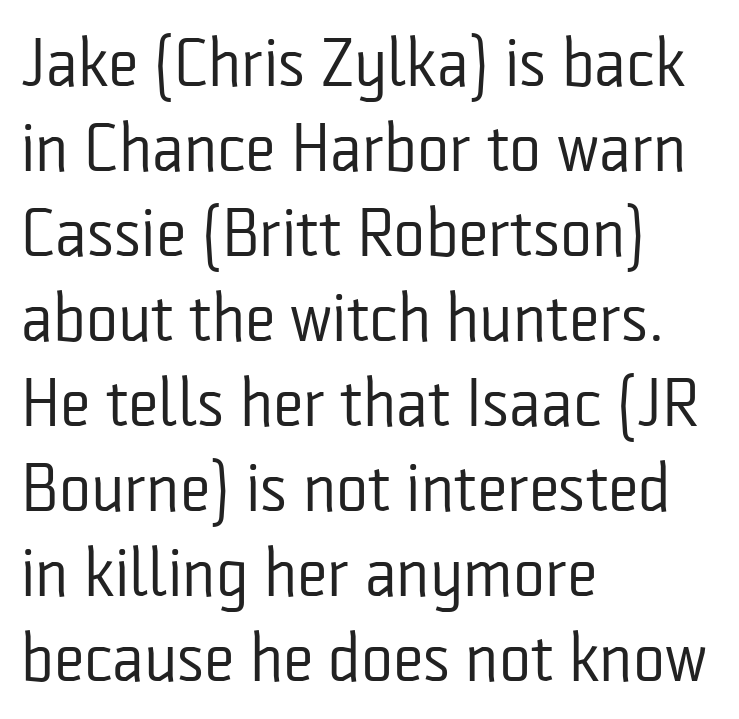
{"serif": "no", "italic": "no", "bold": "no", "weight": "regular", "width": "condensed", "stroke_contrast": "low", "x_height": "medium", "monospaced": "no", "underline": "no", "align": "left", "line_spacing": "normal", "line_spacing_ratio": 1.25, "letter_spacing": "normal", "letter_spacing_em": 0.0, "glyph_px": 68}
